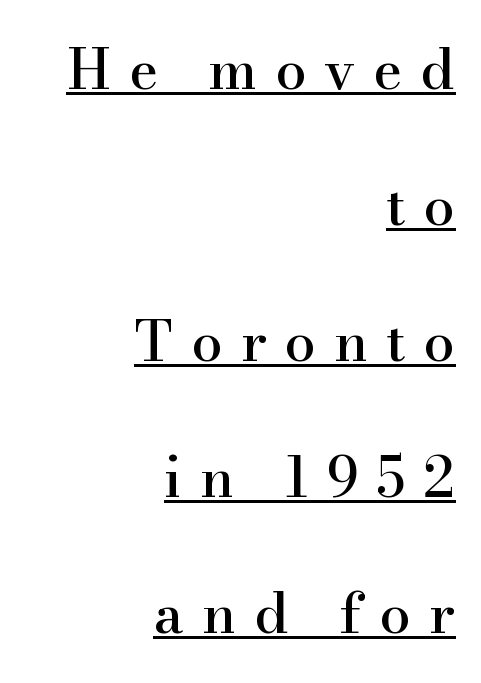
Q: Is the text italic (slanted)? A: No, it is upright.
Q: Is the typeface a serif or a sans-serif typeface? A: Serif.
Q: Is the text underlined? A: Yes.
Q: How is the paragraph aligned? A: Right-aligned.
Q: Is the spacing between letters normal or unusually wide? A: Unusually wide.
Q: Is the spacing between lines tight, normal or loose? A: Loose.
Q: Width (condensed, normal, or wide)? A: Normal.
Q: Stroke contrast? A: High.
Q: x-height? A: Small.
Q: Monospaced? A: No.
